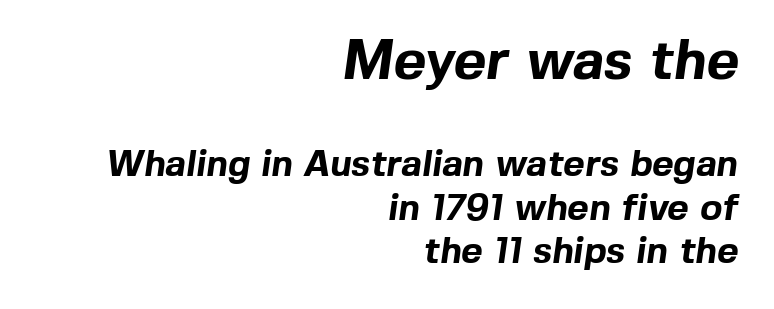
Q: Is the text bold? A: Yes.
Q: Is the typeface a serif or a sans-serif typeface? A: Sans-serif.
Q: Is the text underlined? A: No.
Q: How is the paragraph aligned? A: Right-aligned.
Q: Is the spacing between letters normal or unusually wide? A: Normal.
Q: Which block of text is set in a larger size, the first (top) or the second (bottom)? A: The first (top) one.
Q: Width (condensed, normal, or wide)? A: Normal.
Q: x-height? A: Medium.
Q: Monospaced? A: No.
